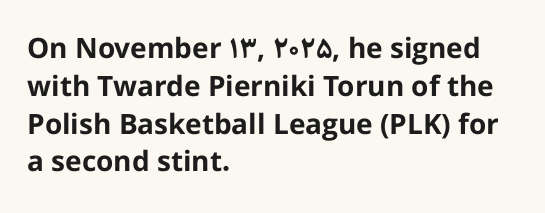
{"serif": "no", "italic": "no", "bold": "yes", "weight": "bold", "width": "normal", "stroke_contrast": "low", "x_height": "medium", "monospaced": "no", "underline": "no", "align": "left", "line_spacing": "normal", "line_spacing_ratio": 1.35, "letter_spacing": "normal", "letter_spacing_em": 0.0, "glyph_px": 28}
